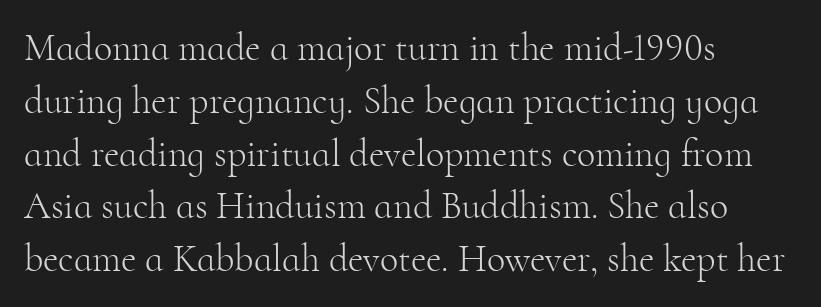
The image shows 38 px light serif type, upright; set left-aligned, normal line spacing (1.39x), normal letter spacing, not underlined; high stroke contrast and a small x-height.
